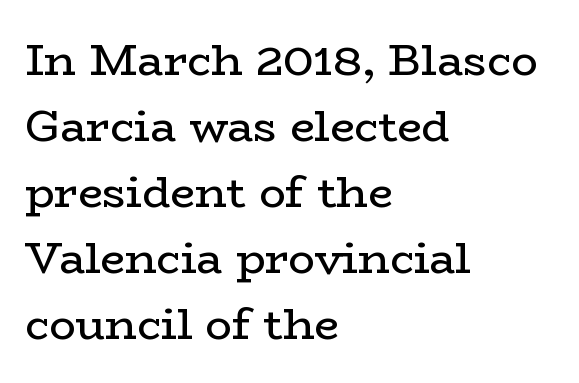
Q: Is the text bold? A: No.
Q: Is the text italic (slanted)? A: No, it is upright.
Q: Is the typeface a serif or a sans-serif typeface? A: Serif.
Q: Is the text underlined? A: No.
Q: How is the paragraph aligned? A: Left-aligned.
Q: Is the spacing between letters normal or unusually wide? A: Normal.
Q: Is the spacing between lines tight, normal or loose? A: Normal.
Q: Width (condensed, normal, or wide)? A: Wide.
Q: Stroke contrast? A: Low.
Q: x-height? A: Medium.
Q: Monospaced? A: No.
